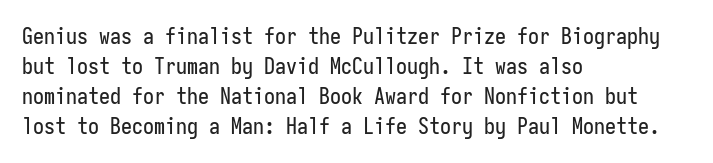
Decoration check: the copy has no underline. A roman cut, with each character standing at attention. The line-height multiplier appears to be the usual default. In CSS terms this would be text-align: left. Words appear dense and cohesive because spacing is normal.
